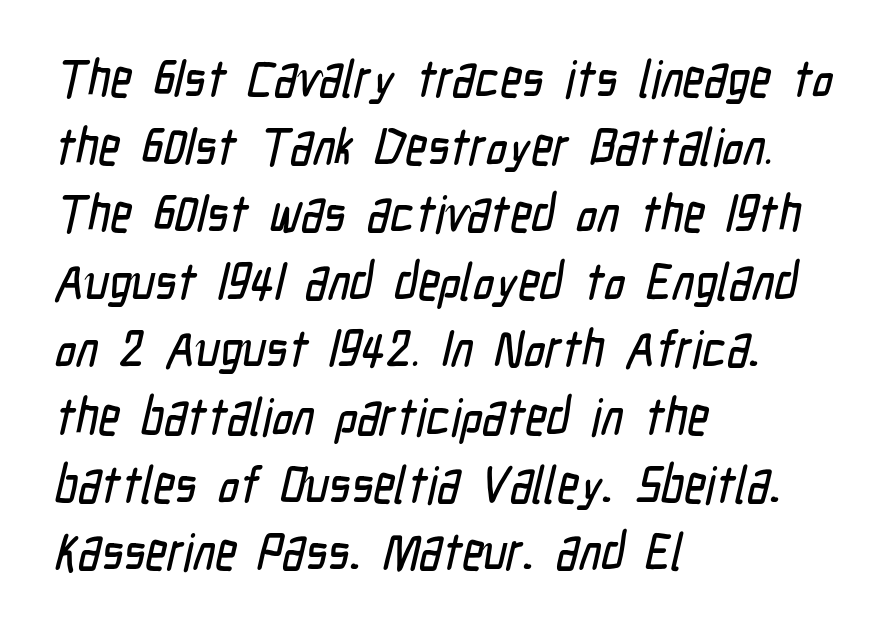
The image shows 52 px condensed sans-serif type; set left-aligned, normal line spacing (1.3x), normal letter spacing, not underlined; low stroke contrast and a medium x-height.
